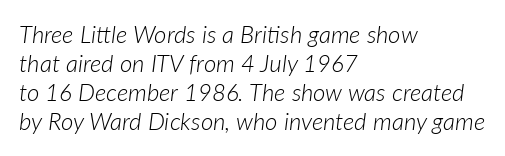
The image shows 24 px text type, italic (leaning right); set left-aligned, line spacing 1.21x, normal letter spacing, not underlined.
